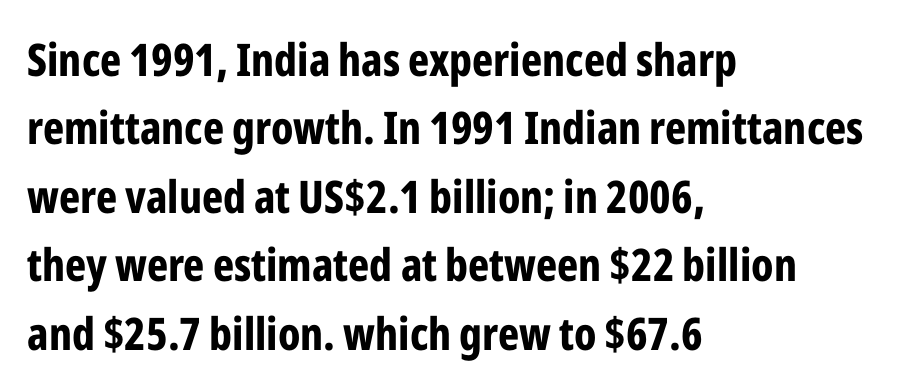
{"serif": "no", "italic": "no", "bold": "yes", "weight": "bold", "width": "condensed", "stroke_contrast": "low", "x_height": "medium", "monospaced": "no", "underline": "no", "align": "left", "line_spacing": "normal", "line_spacing_ratio": 1.52, "letter_spacing": "normal", "letter_spacing_em": 0.0, "glyph_px": 45}
